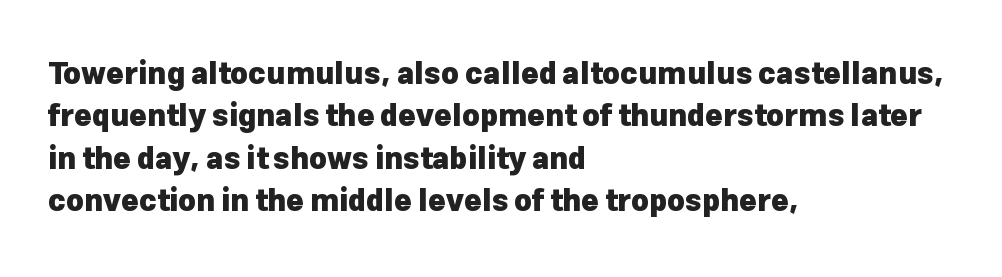
Q: Is the text bold? A: Yes.
Q: Is the text italic (slanted)? A: No, it is upright.
Q: Is the typeface a serif or a sans-serif typeface? A: Sans-serif.
Q: Is the text underlined? A: No.
Q: How is the paragraph aligned? A: Left-aligned.
Q: Is the spacing between letters normal or unusually wide? A: Normal.
Q: Is the spacing between lines tight, normal or loose? A: Normal.
Q: Width (condensed, normal, or wide)? A: Normal.
Q: Stroke contrast? A: Low.
Q: x-height? A: Medium.
Q: Monospaced? A: No.
